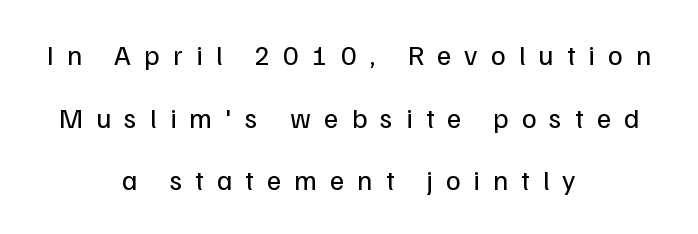
Q: Is the text bold? A: No.
Q: Is the text italic (slanted)? A: No, it is upright.
Q: Is the typeface a serif or a sans-serif typeface? A: Sans-serif.
Q: Is the text underlined? A: No.
Q: How is the paragraph aligned? A: Centered.
Q: Is the spacing between letters normal or unusually wide? A: Unusually wide.
Q: Is the spacing between lines tight, normal or loose? A: Loose.
Q: Width (condensed, normal, or wide)? A: Normal.
Q: Stroke contrast? A: Low.
Q: x-height? A: Medium.
Q: Monospaced? A: No.
